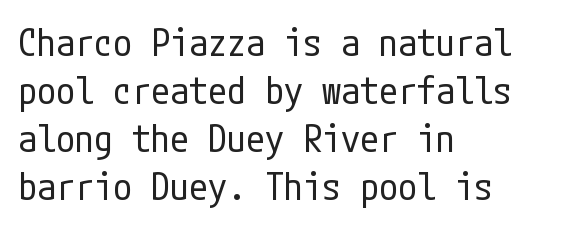
{"serif": "no", "italic": "no", "bold": "no", "weight": "regular", "width": "condensed", "stroke_contrast": "low", "x_height": "medium", "underline": "no", "align": "left", "line_spacing": "normal", "line_spacing_ratio": 1.26, "letter_spacing": "normal", "letter_spacing_em": 0.0, "glyph_px": 38}
